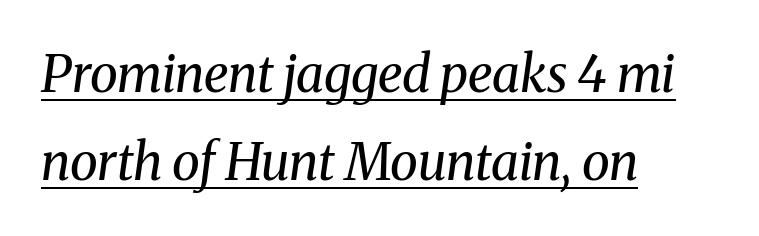
Q: Is the text bold? A: No.
Q: Is the text italic (slanted)? A: Yes, it leans right by about 8 degrees.
Q: Is the typeface a serif or a sans-serif typeface? A: Serif.
Q: Is the text underlined? A: Yes.
Q: How is the paragraph aligned? A: Left-aligned.
Q: Is the spacing between letters normal or unusually wide? A: Normal.
Q: Width (condensed, normal, or wide)? A: Normal.
Q: Stroke contrast? A: Medium.
Q: x-height? A: Medium.
Q: Monospaced? A: No.
